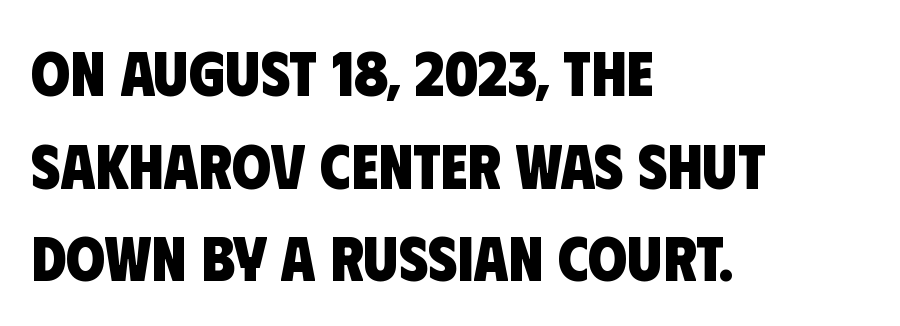
Q: Is the text bold? A: Yes.
Q: Is the typeface a serif or a sans-serif typeface? A: Sans-serif.
Q: Is the text underlined? A: No.
Q: How is the paragraph aligned? A: Left-aligned.
Q: Is the spacing between letters normal or unusually wide? A: Normal.
Q: Is the spacing between lines tight, normal or loose? A: Normal.
Q: Width (condensed, normal, or wide)? A: Condensed.
Q: Stroke contrast? A: Low.
Q: x-height? A: Large.
Q: Monospaced? A: No.
